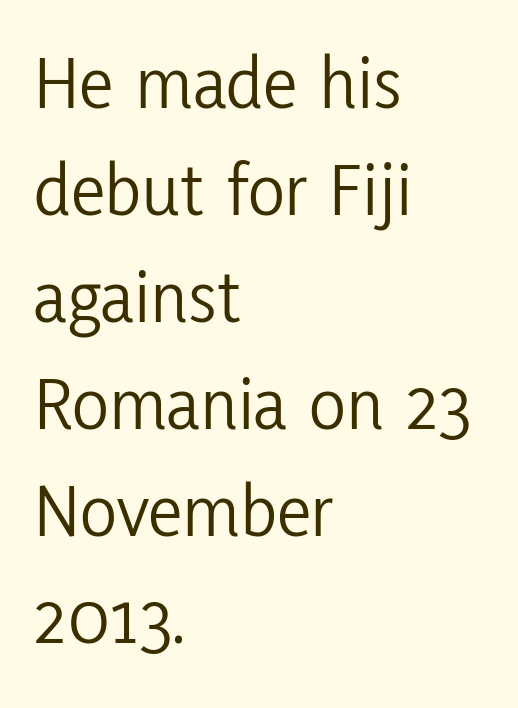
Q: Is the text bold? A: No.
Q: Is the text italic (slanted)? A: No, it is upright.
Q: Is the typeface a serif or a sans-serif typeface? A: Sans-serif.
Q: Is the text underlined? A: No.
Q: How is the paragraph aligned? A: Left-aligned.
Q: Is the spacing between letters normal or unusually wide? A: Normal.
Q: Is the spacing between lines tight, normal or loose? A: Normal.
Q: Width (condensed, normal, or wide)? A: Condensed.
Q: Stroke contrast? A: Low.
Q: x-height? A: Medium.
Q: Monospaced? A: No.
